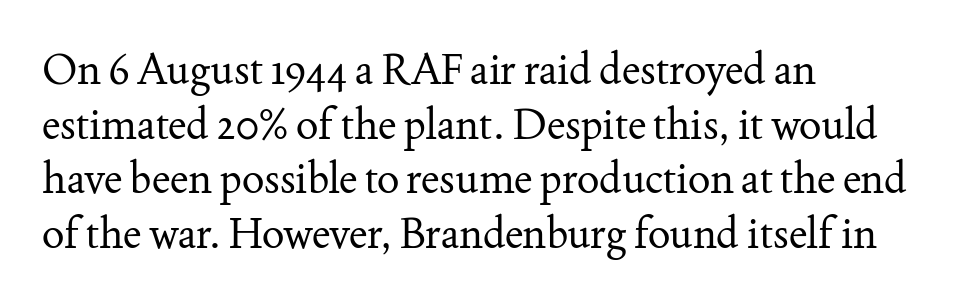
Q: Is the text bold? A: No.
Q: Is the text italic (slanted)? A: No, it is upright.
Q: Is the typeface a serif or a sans-serif typeface? A: Serif.
Q: Is the text underlined? A: No.
Q: How is the paragraph aligned? A: Left-aligned.
Q: Is the spacing between letters normal or unusually wide? A: Normal.
Q: Is the spacing between lines tight, normal or loose? A: Normal.
Q: Width (condensed, normal, or wide)? A: Normal.
Q: Stroke contrast? A: Medium.
Q: x-height? A: Small.
Q: Monospaced? A: No.
